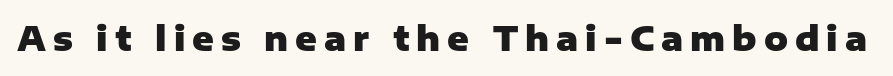
The image shows 33 px heavy sans-serif type, upright; set unusually wide letter spacing (+0.21 em), not underlined; low stroke contrast and a medium x-height.
